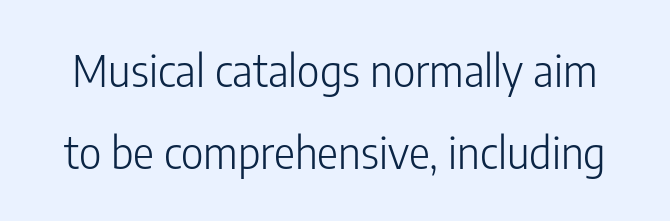
The image shows 44 px light, condensed sans-serif type, upright; set line spacing 1.87x, normal letter spacing, not underlined; low stroke contrast and a medium x-height.
